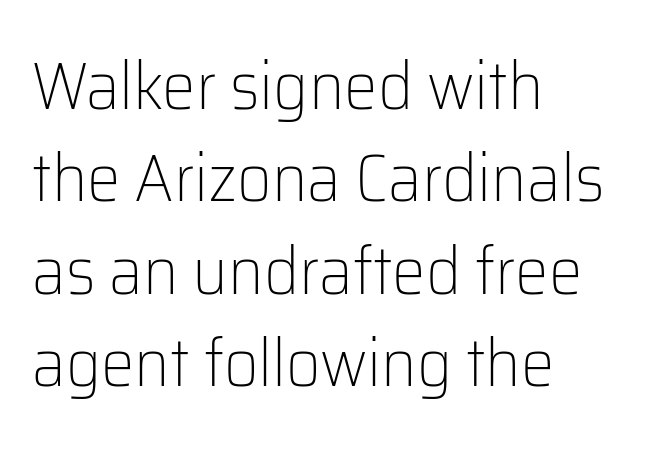
The face used here is proportionally spaced, like ordinary book or web type. This is roman type, the default non-slanted kind. Typeset ragged right — the left edge is the straight one. Stroke mass is kept to a normal reading level or below. This rendering employs a face without finishing strokes, i.e., a sans-serif.
